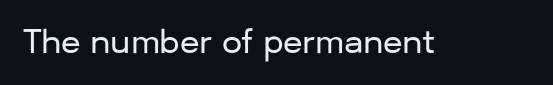
Rendered with straight, roman letterforms. You could not count columns in this text — the font is proportionally spaced. Rule under the text: the space is simply empty. The letters carry no serifs — their stems end cleanly without finishing strokes. This sample uses plain, unmodified letter spacing.
